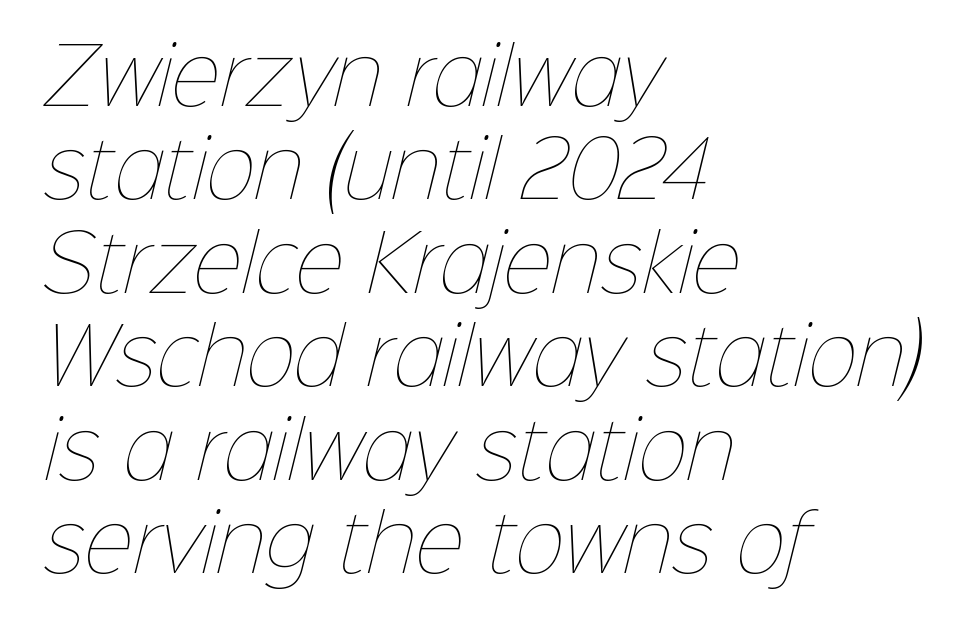
Q: Is the text bold? A: No.
Q: Is the text underlined? A: No.
Q: How is the paragraph aligned? A: Left-aligned.
Q: Is the spacing between letters normal or unusually wide? A: Normal.
Q: Width (condensed, normal, or wide)? A: Normal.
Q: Stroke contrast? A: Low.
Q: x-height? A: Medium.
Q: Monospaced? A: No.
